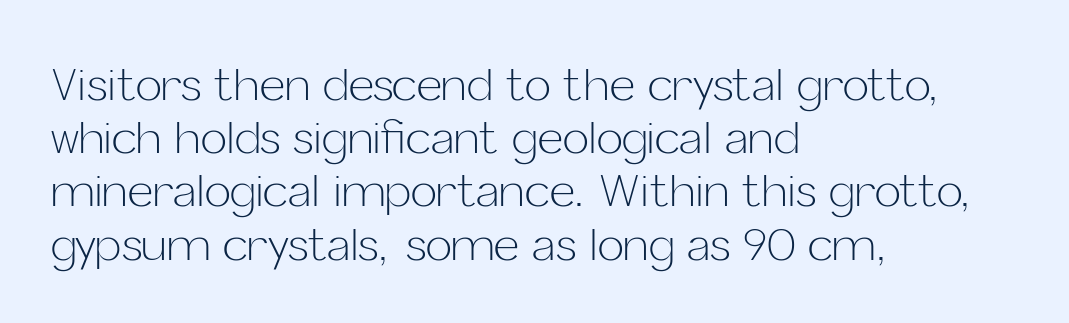
{"serif": "no", "italic": "no", "bold": "no", "weight": "light", "width": "normal", "stroke_contrast": "low", "x_height": "medium", "monospaced": "no", "underline": "no", "align": "left", "line_spacing_ratio": 1.21, "letter_spacing": "normal", "letter_spacing_em": 0.0, "glyph_px": 44}
